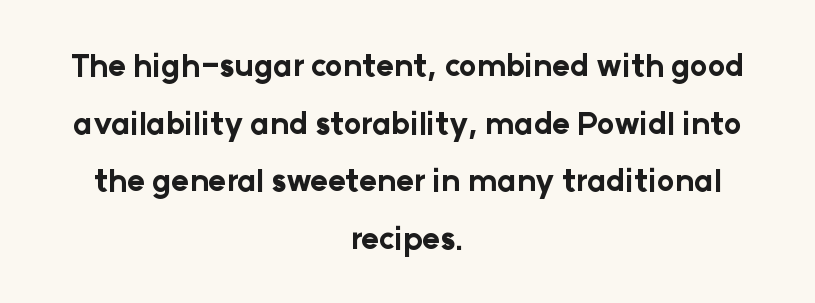
What stands out about the letter spacing? Nothing — it is the standard amount. The lettering stays uniformly vertical, giving the passage a roman look. Loosely led — the rows are spread out. Thick stems and heavy bowls — unmistakably bold. Leftover space on each line is divided equally before and after the words.
